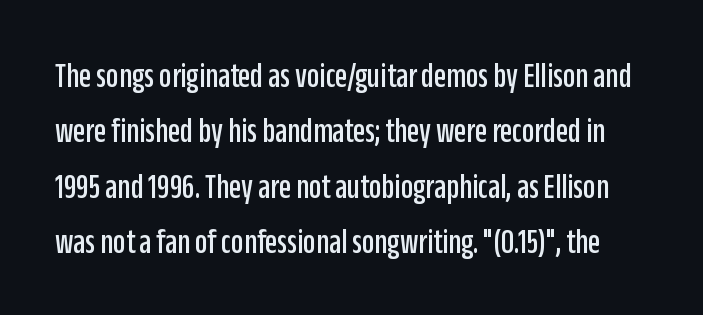
Beneath every word, the page is bare. This is the regular roman posture of the typeface. The rendering shows plain stroke endings on the letterforms — a sans-serif design. Proportional: the letters do not fall into vertical columns.
